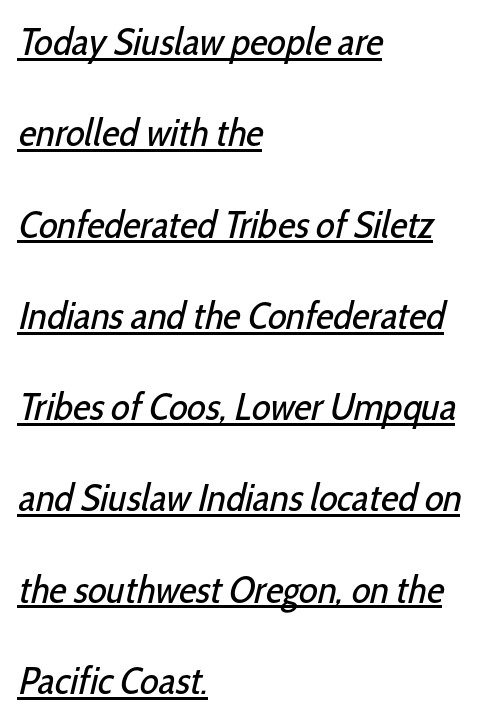
{"serif": "no", "bold": "no", "weight": "regular", "width": "condensed", "stroke_contrast": "low", "x_height": "medium", "monospaced": "no", "underline": "yes", "align": "left", "line_spacing": "loose", "line_spacing_ratio": 2.34, "letter_spacing": "normal", "letter_spacing_em": 0.0, "glyph_px": 39}
